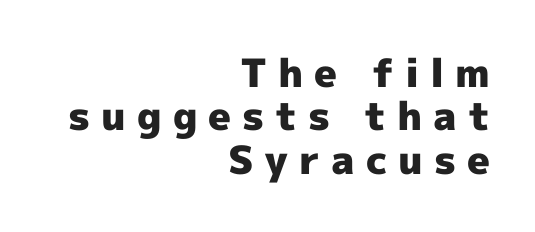
Does extra space separate the letters? Yes, quite a lot of it. The paragraph shown leans on its right margin. The lettering stays uniformly vertical, giving the passage a roman look. The area under the type is left untouched.
